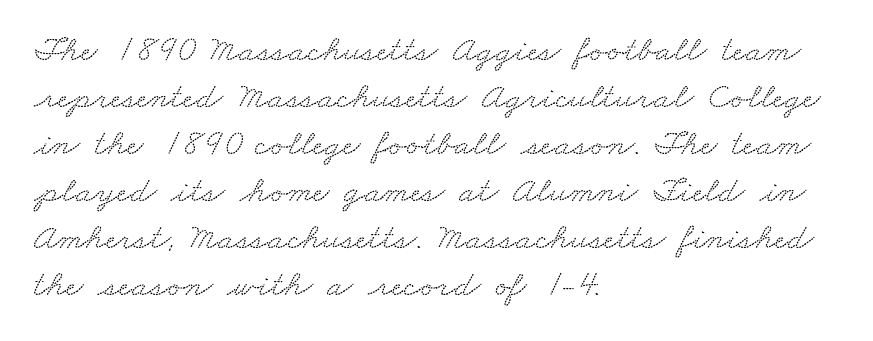
{"width": "wide", "stroke_contrast": "low", "x_height": "small", "monospaced": "no", "underline": "no", "align": "left", "line_spacing": "normal", "line_spacing_ratio": 1.27, "letter_spacing": "normal", "letter_spacing_em": 0.0, "glyph_px": 37}
